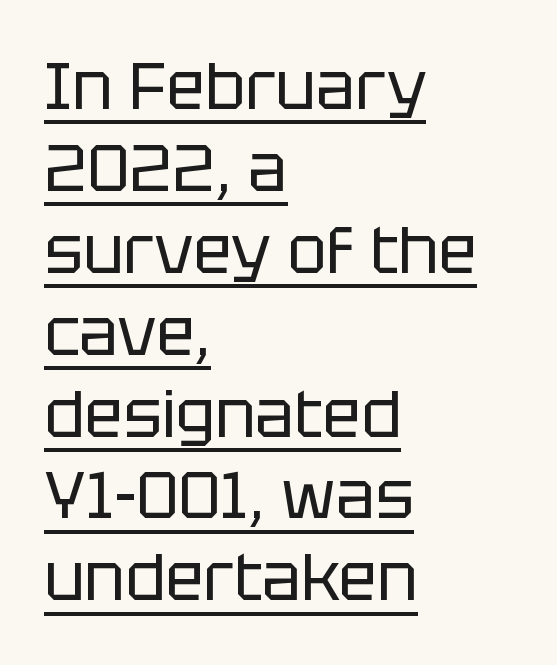
The image shows 65 px regular-weight sans-serif type, upright; set left-aligned, normal line spacing (1.26x), normal letter spacing, underlined; low stroke contrast and a large x-height.
